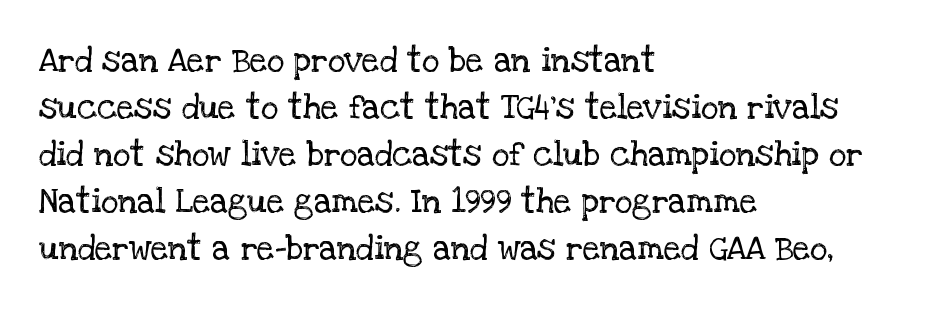
The area under the type is left untouched. Are there feet on the stems? There are — it's a serif. All the whitespace from short lines collects on the right. Character widths vary here, with narrow letters taking less room than wide ones.
